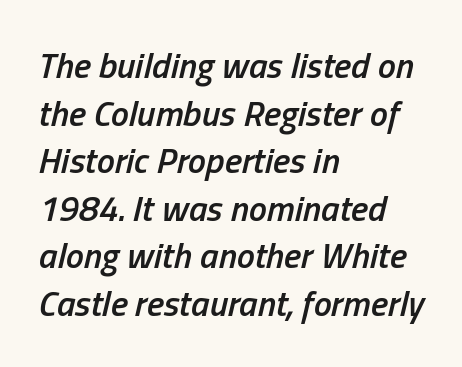
Q: Is the text bold? A: Semi-bold.
Q: Is the text italic (slanted)? A: Yes, it leans right by about 13 degrees.
Q: Is the text underlined? A: No.
Q: How is the paragraph aligned? A: Left-aligned.
Q: Is the spacing between letters normal or unusually wide? A: Normal.
Q: Is the spacing between lines tight, normal or loose? A: Normal.
Q: Width (condensed, normal, or wide)? A: Condensed.
Q: Stroke contrast? A: Low.
Q: x-height? A: Medium.
Q: Monospaced? A: No.
